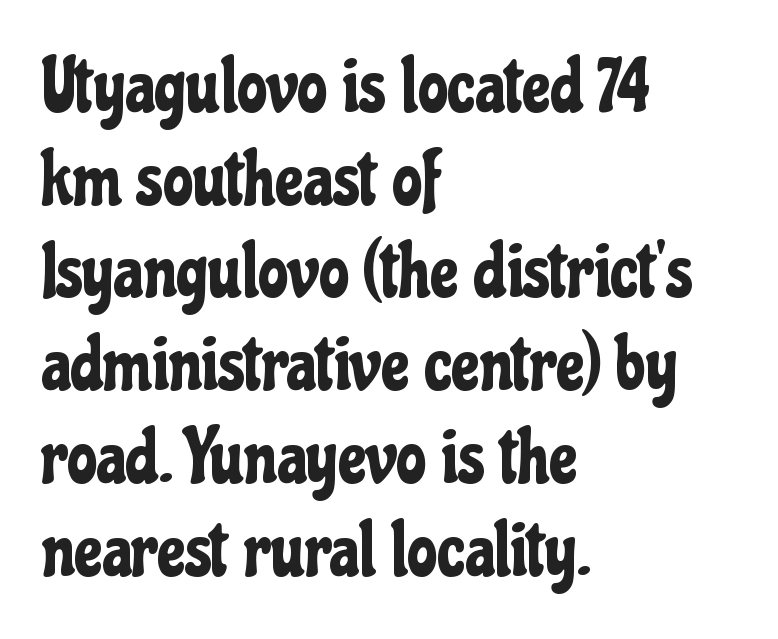
Unlike italic type, these characters show no tilt at all. Beneath every word, the page is bare. Character widths vary here, with narrow letters taking less room than wide ones. The letters carry no serifs — their stems end cleanly without finishing strokes.
